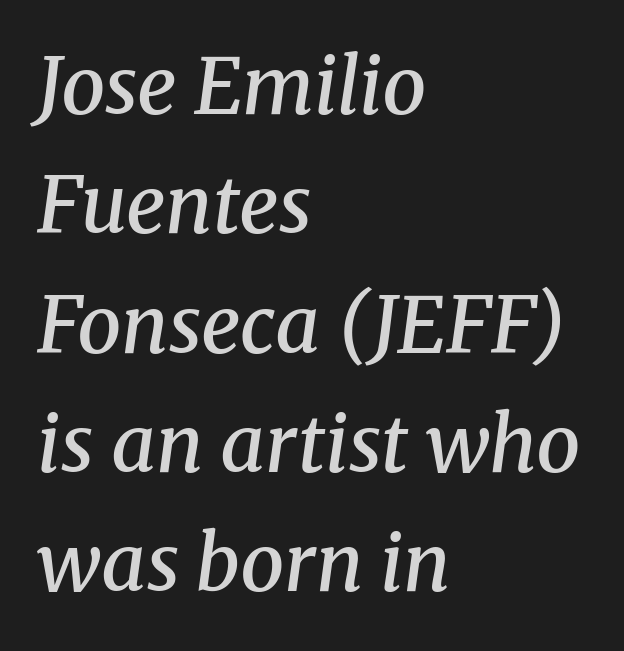
The image shows 78 px semibold serif type, italic (leaning right); set left-aligned, normal line spacing (1.53x), normal letter spacing, not underlined; medium stroke contrast and a medium x-height.
